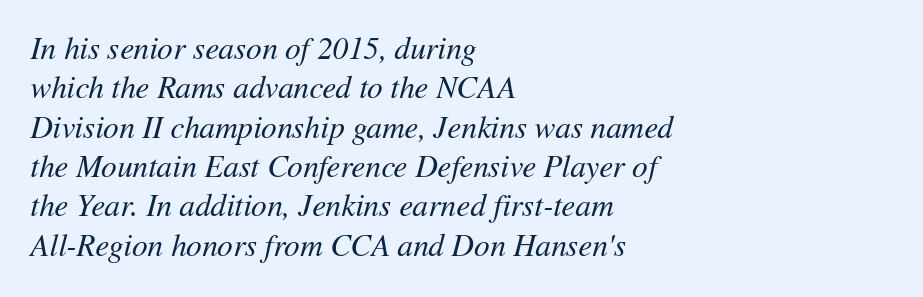
Summary of vertical rhythm: regular, with standard interline spacing. When letters slant like this, we call the style italic. Only glyphs here, with clear space below each row. Words appear dense and cohesive because spacing is normal.
